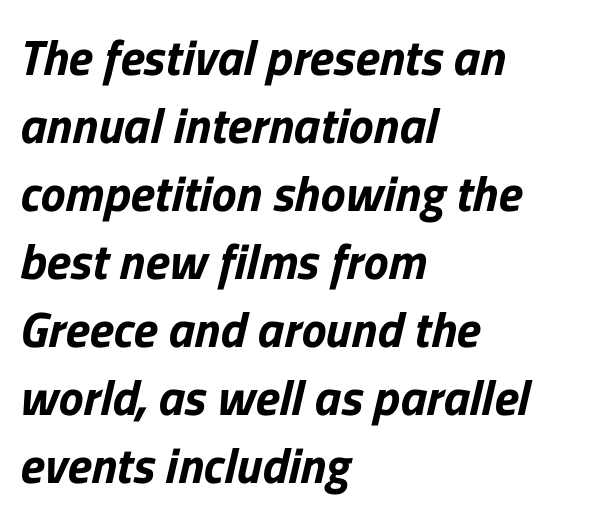
Horizontal alignment here is leftward, the default for most running prose. A typesetter would label this face a sans. Nobody touched the tracking dial on this one. You could not count columns in this text — the font is proportionally spaced.
